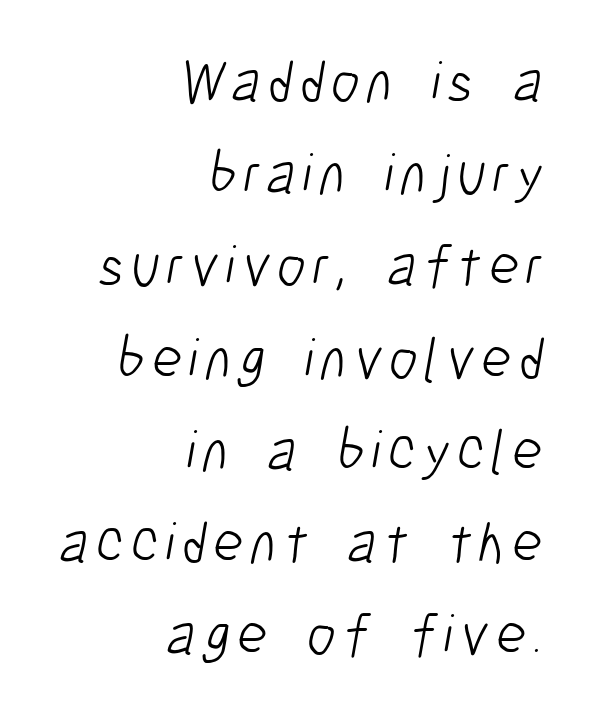
The rows are spaced the way most documents space them. The rendering uses natural spacing where letterforms have individual widths. Compared with a flush-left layout, this one pins lines to the opposite, right side. A light-to-regular cut is what we see here. Check where the strokes stop: nothing finishes them off — pure sans. The baseline area is clear.
